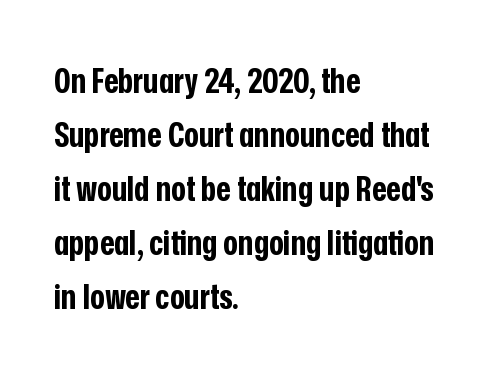
The image shows 35 px bold, condensed sans-serif type, upright; set left-aligned, normal line spacing (1.54x), normal letter spacing, not underlined; low stroke contrast and a medium x-height.
